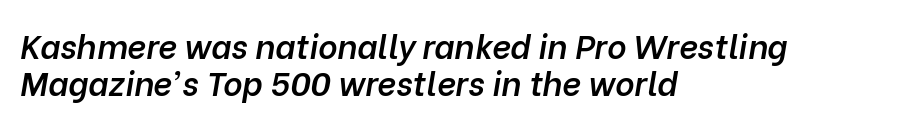
Q: Is the text bold? A: Semi-bold.
Q: Is the text italic (slanted)? A: Yes, it leans right by about 10 degrees.
Q: Is the text underlined? A: No.
Q: How is the paragraph aligned? A: Left-aligned.
Q: Is the spacing between letters normal or unusually wide? A: Normal.
Q: Is the spacing between lines tight, normal or loose? A: Tight.
Q: Width (condensed, normal, or wide)? A: Normal.
Q: Stroke contrast? A: Low.
Q: x-height? A: Medium.
Q: Monospaced? A: No.
